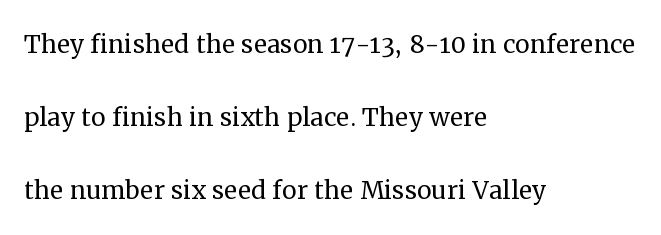
The image shows 33 px regular-weight serif type, upright; set left-aligned, loose line spacing (2.21x), normal letter spacing, not underlined; medium stroke contrast and a medium x-height.
